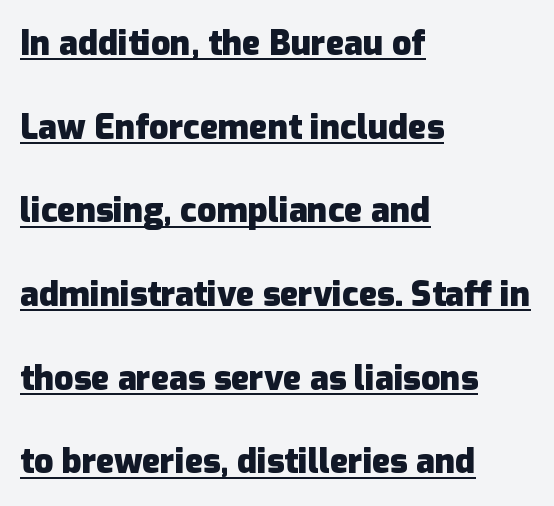
There is no visible air inserted between adjacent glyphs. The designer went with a sans here, leaving each stem footless. Ascenders rise straight up at ninety degrees. Successive baselines arrive slowly, with a big drop between each. Honestly, the underline is the first thing you notice here.
